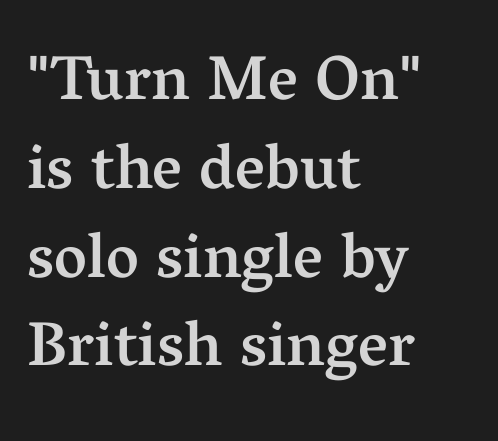
{"serif": "yes", "italic": "no", "bold": "semi", "weight": "semibold", "width": "normal", "stroke_contrast": "medium", "x_height": "medium", "monospaced": "no", "underline": "no", "align": "left", "line_spacing": "normal", "line_spacing_ratio": 1.41, "letter_spacing": "normal", "letter_spacing_em": 0.0, "glyph_px": 63}
